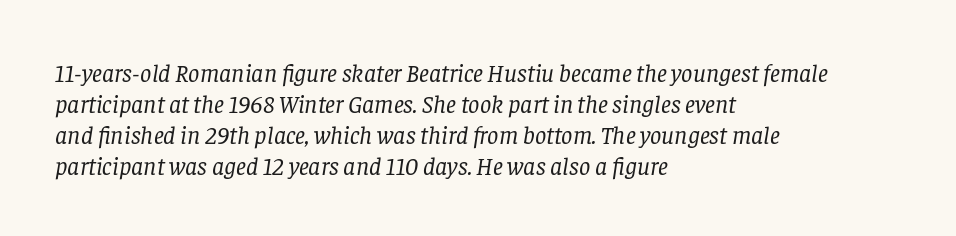
The image shows 25 px text type, italic (leaning right); set left-aligned, line spacing 1.24x, normal letter spacing, not underlined.
